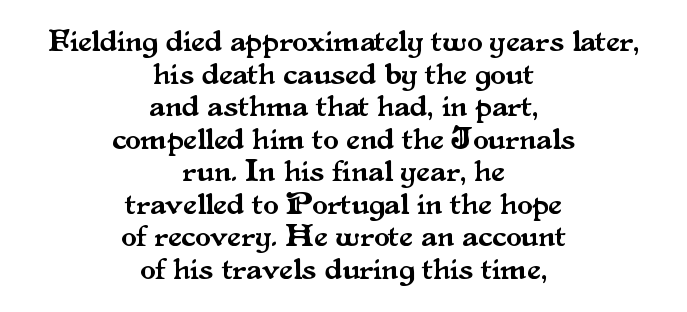
Q: Is the text italic (slanted)? A: No, it is upright.
Q: Is the typeface a serif or a sans-serif typeface? A: Serif.
Q: Is the text underlined? A: No.
Q: How is the paragraph aligned? A: Centered.
Q: Is the spacing between letters normal or unusually wide? A: Normal.
Q: Is the spacing between lines tight, normal or loose? A: Tight.
Q: Width (condensed, normal, or wide)? A: Normal.
Q: Stroke contrast? A: Medium.
Q: x-height? A: Small.
Q: Monospaced? A: No.
